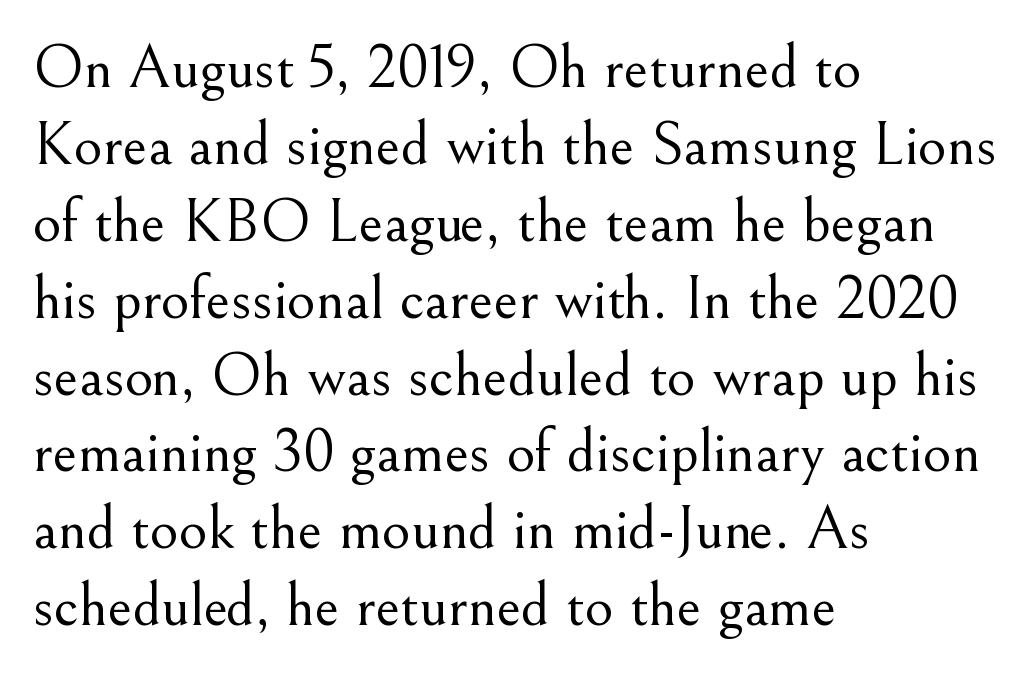
The image shows 62 px light serif type, upright; set left-aligned, line spacing 1.24x, normal letter spacing, not underlined; medium stroke contrast and a small x-height.
